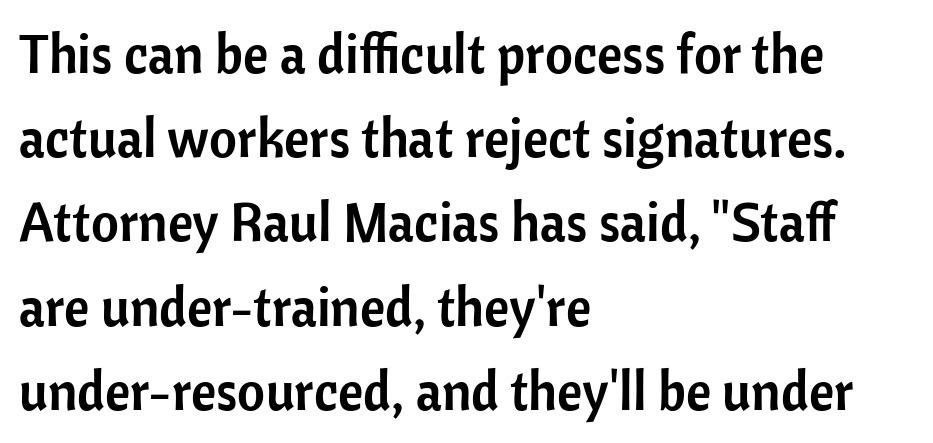
The image shows 54 px sans-serif type, upright; set left-aligned, normal line spacing (1.56x), normal letter spacing, not underlined; low stroke contrast and a medium x-height.
